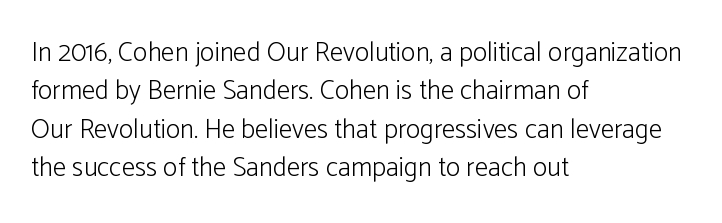
The image shows 27 px text type, upright; set left-aligned, normal line spacing (1.42x), normal letter spacing, not underlined.
